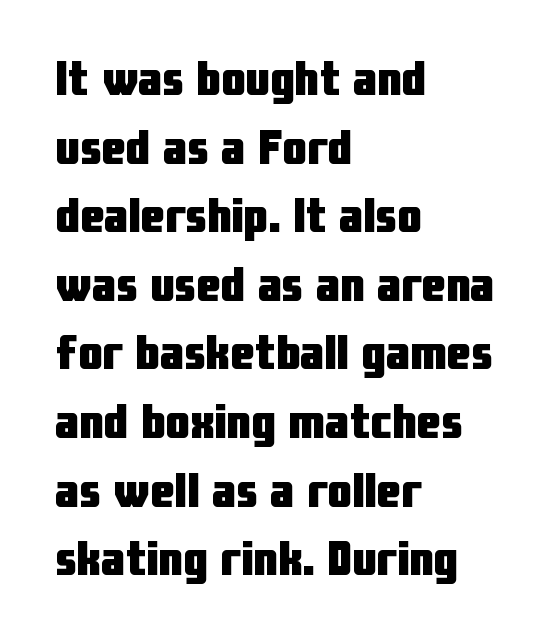
Q: Is the text bold? A: Yes.
Q: Is the text italic (slanted)? A: No, it is upright.
Q: Is the typeface a serif or a sans-serif typeface? A: Sans-serif.
Q: Is the text underlined? A: No.
Q: How is the paragraph aligned? A: Left-aligned.
Q: Is the spacing between letters normal or unusually wide? A: Normal.
Q: Is the spacing between lines tight, normal or loose? A: Normal.
Q: Width (condensed, normal, or wide)? A: Condensed.
Q: Stroke contrast? A: Low.
Q: x-height? A: Medium.
Q: Monospaced? A: No.
